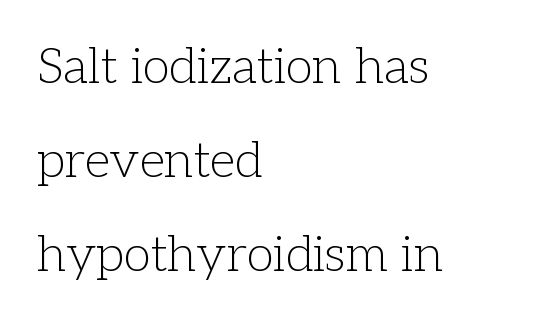
Style check: upright. Compared with a centered layout, this one pins lines to the left instead. Note the varied advance widths — an 'i' is clearly narrower than an 'm'. This is not heavy type; no bold has been used.
